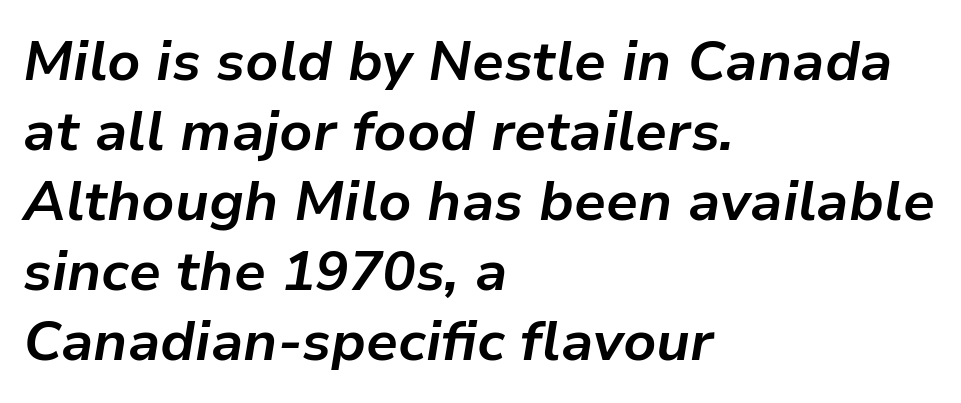
The image shows 56 px bold type, italic (leaning right); set left-aligned, normal line spacing (1.25x), normal letter spacing, not underlined; low stroke contrast and a medium x-height.
